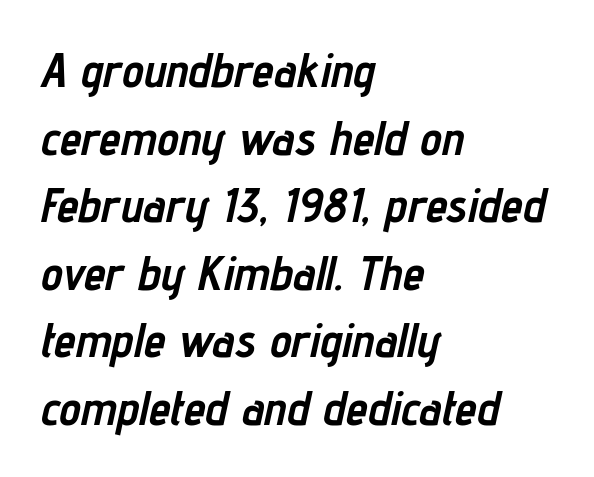
Q: Is the text bold? A: Yes.
Q: Is the text italic (slanted)? A: Yes, it leans right by about 12 degrees.
Q: Is the text underlined? A: No.
Q: How is the paragraph aligned? A: Left-aligned.
Q: Is the spacing between letters normal or unusually wide? A: Normal.
Q: Is the spacing between lines tight, normal or loose? A: Normal.
Q: Width (condensed, normal, or wide)? A: Condensed.
Q: Stroke contrast? A: Low.
Q: x-height? A: Medium.
Q: Monospaced? A: No.
